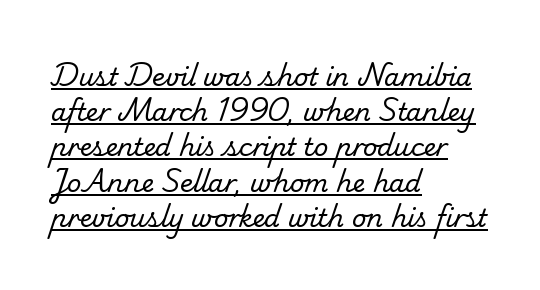
{"bold": "no", "underline": "yes", "align": "left", "line_spacing": "normal", "line_spacing_ratio": 1.41, "letter_spacing": "normal", "letter_spacing_em": 0.0, "glyph_px": 25}
